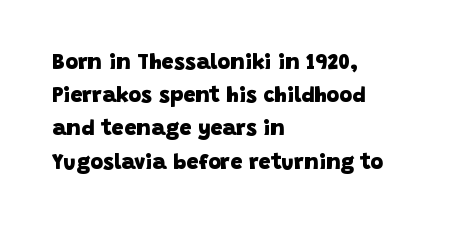
Q: Is the text bold? A: Yes.
Q: Is the text underlined? A: No.
Q: How is the paragraph aligned? A: Left-aligned.
Q: Is the spacing between letters normal or unusually wide? A: Normal.
Q: Is the spacing between lines tight, normal or loose? A: Normal.
